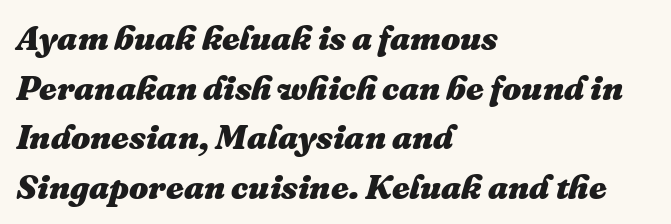
{"italic": "yes", "lean": "right", "slant_degrees": 16, "bold": "yes", "weight": "heavy", "width": "normal", "stroke_contrast": "medium", "x_height": "medium", "monospaced": "no", "underline": "no", "align": "left", "line_spacing": "normal", "line_spacing_ratio": 1.46, "letter_spacing": "normal", "letter_spacing_em": 0.0, "glyph_px": 34}
